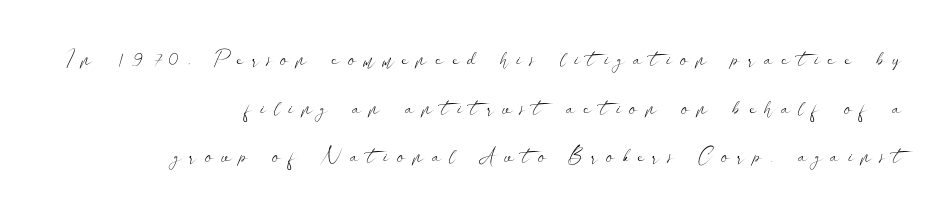
The image shows 21 px text type; set right-aligned, loose line spacing (2.31x), unusually wide letter spacing (+0.38 em), not underlined.
